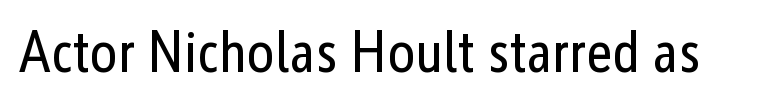
The letters advance in unequal steps, a hallmark of proportional type. In terms of letterform style, serifs are entirely absent. Letters have the restrained weight of plain body copy at most. The horizontal fit of the characters is conventional and even. Descenders are the only things crossing below the line. This is the regular roman posture of the typeface.
